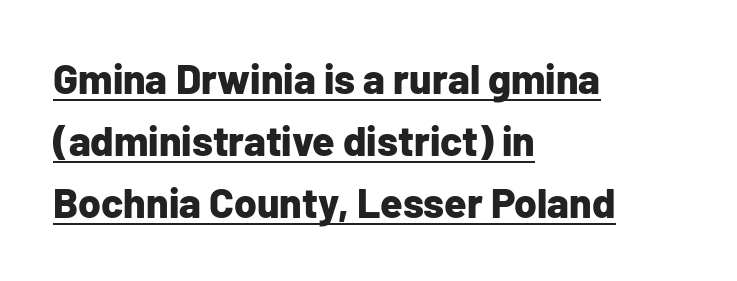
Q: Is the text bold? A: Yes.
Q: Is the text italic (slanted)? A: No, it is upright.
Q: Is the typeface a serif or a sans-serif typeface? A: Sans-serif.
Q: Is the text underlined? A: Yes.
Q: How is the paragraph aligned? A: Left-aligned.
Q: Is the spacing between letters normal or unusually wide? A: Normal.
Q: Is the spacing between lines tight, normal or loose? A: Normal.
Q: Width (condensed, normal, or wide)? A: Normal.
Q: Stroke contrast? A: Low.
Q: x-height? A: Medium.
Q: Monospaced? A: No.
